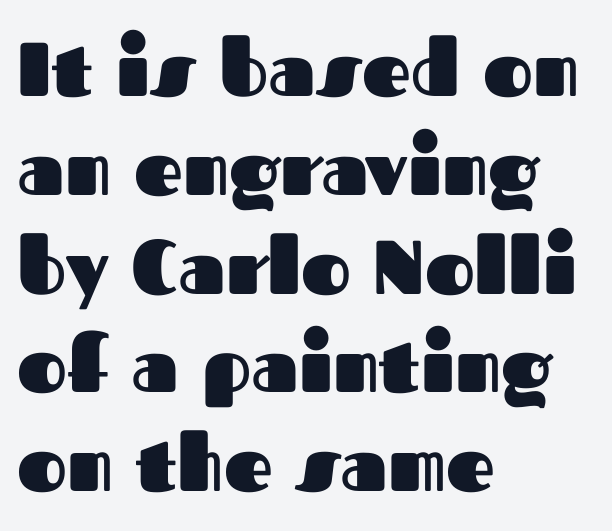
The image shows 76 px heavy sans-serif type, upright; set left-aligned, normal line spacing (1.3x), normal letter spacing, not underlined; medium stroke contrast and a medium x-height.
